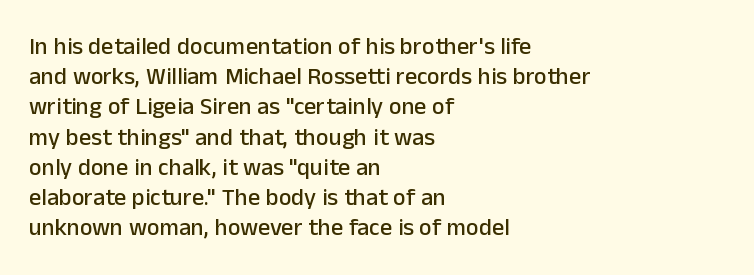
{"italic": "no", "underline": "no", "align": "left", "line_spacing": "normal", "line_spacing_ratio": 1.26, "letter_spacing": "normal", "letter_spacing_em": 0.0, "glyph_px": 24}
